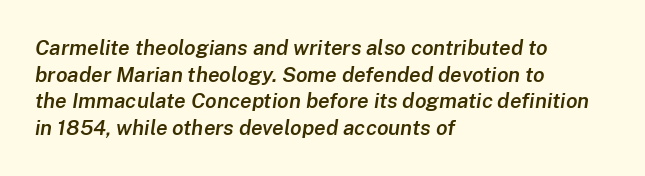
Q: Is the text bold? A: Semi-bold.
Q: Is the text italic (slanted)? A: Yes, it leans right by about 8 degrees.
Q: Is the text underlined? A: No.
Q: How is the paragraph aligned? A: Left-aligned.
Q: Is the spacing between letters normal or unusually wide? A: Normal.
Q: Is the spacing between lines tight, normal or loose? A: Normal.
